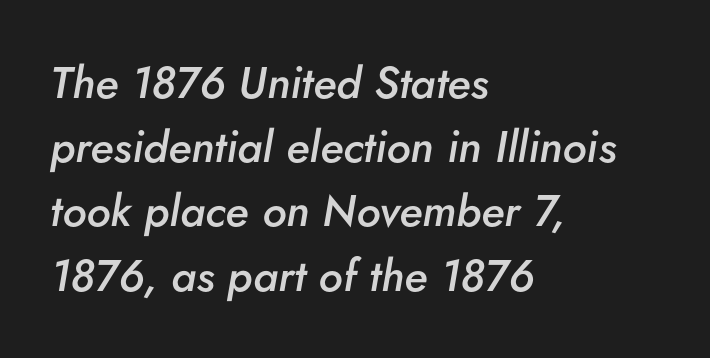
The image shows 44 px semibold type, italic (leaning right); set left-aligned, normal line spacing (1.46x), normal letter spacing, not underlined; low stroke contrast and a small x-height.
